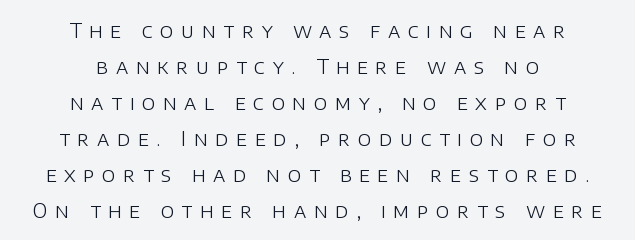
Ascenders rise straight up at ninety degrees. This sample is center-justified, so both line endings float freely. Decoration check: the copy has no underline. Is the letter spacing exaggerated? Yes — the characters are pushed far apart.
